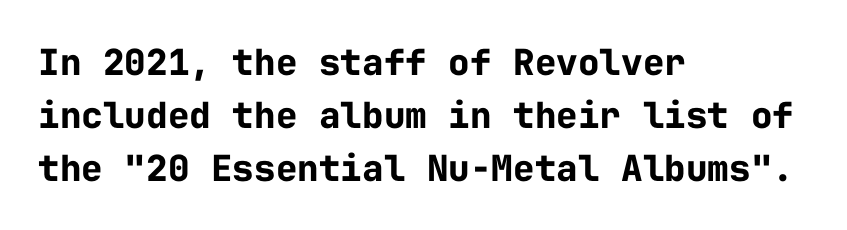
{"serif": "no", "italic": "no", "bold": "yes", "weight": "bold", "width": "normal", "stroke_contrast": "low", "x_height": "medium", "monospaced": "yes", "underline": "no", "align": "left", "line_spacing": "normal", "line_spacing_ratio": 1.47, "letter_spacing": "normal", "letter_spacing_em": 0.0, "glyph_px": 36}
